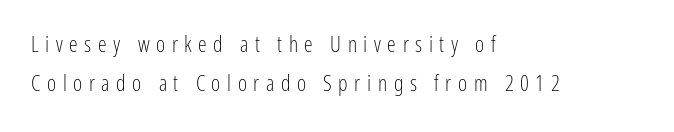
Q: Is the text bold? A: No.
Q: Is the text italic (slanted)? A: No, it is upright.
Q: Is the text underlined? A: No.
Q: How is the paragraph aligned? A: Left-aligned.
Q: Is the spacing between letters normal or unusually wide? A: Unusually wide.
